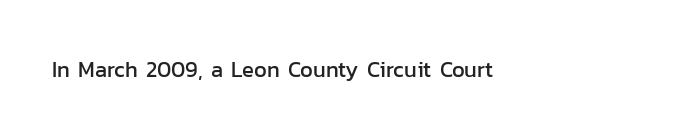
Q: Is the text italic (slanted)? A: No, it is upright.
Q: Is the text underlined? A: No.
Q: Is the spacing between letters normal or unusually wide? A: Normal.
